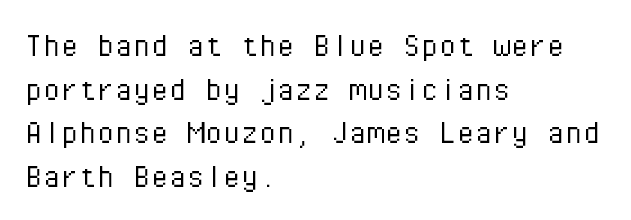
Q: Is the text bold? A: No.
Q: Is the text italic (slanted)? A: No, it is upright.
Q: Is the typeface a serif or a sans-serif typeface? A: Sans-serif.
Q: Is the text underlined? A: No.
Q: How is the paragraph aligned? A: Left-aligned.
Q: Is the spacing between letters normal or unusually wide? A: Normal.
Q: Width (condensed, normal, or wide)? A: Normal.
Q: Stroke contrast? A: Low.
Q: x-height? A: Medium.
Q: Monospaced? A: Yes.
